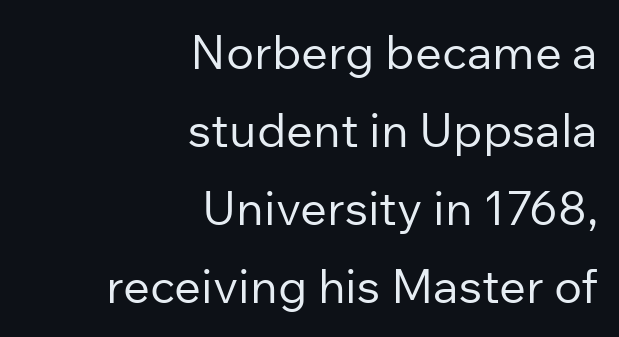
{"serif": "no", "italic": "no", "bold": "no", "weight": "regular", "width": "normal", "stroke_contrast": "low", "x_height": "medium", "monospaced": "no", "underline": "no", "align": "right", "line_spacing": "normal", "line_spacing_ratio": 1.66, "letter_spacing": "normal", "letter_spacing_em": 0.0, "glyph_px": 47}
